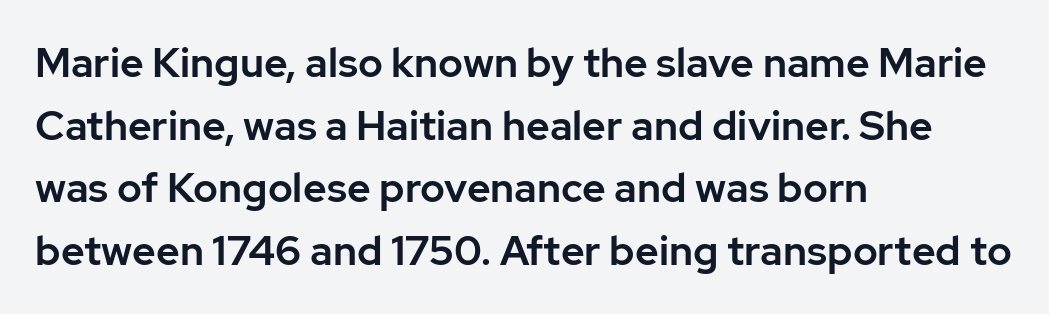
The image shows 41 px sans-serif type, upright; set left-aligned, normal line spacing (1.53x), normal letter spacing, not underlined; low stroke contrast and a medium x-height.
